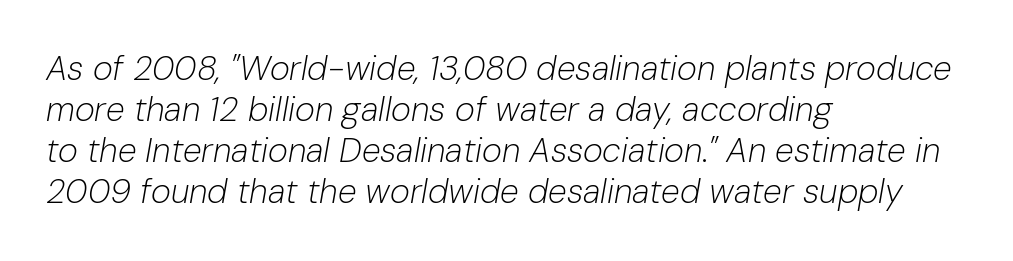
Looks like regular typesetting: each glyph gets only the width it needs. Tracking here is standard; glyphs follow each other at the usual distance. Which margin do the lines hug? The left one — the right edge is uneven. Stems and bowls with no extra thickness — not bold.
